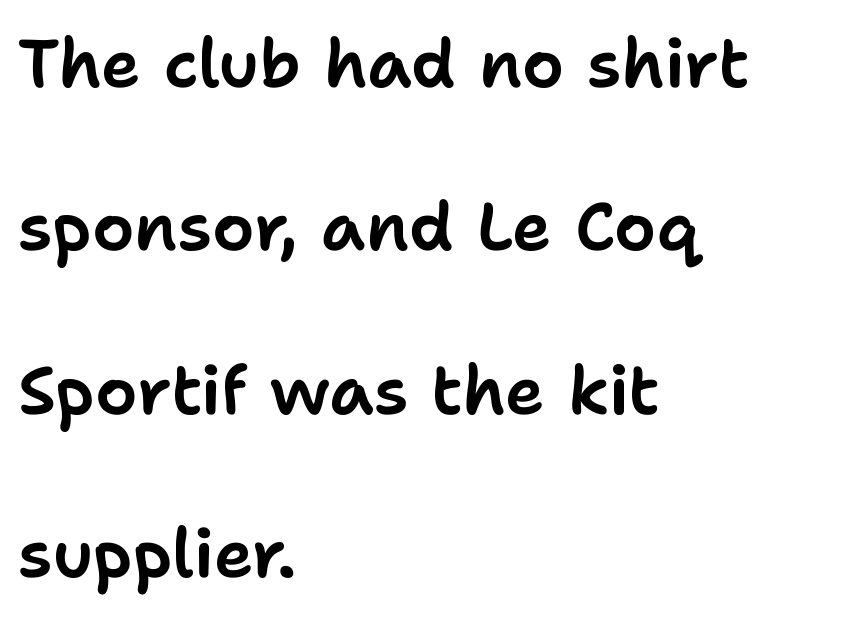
The image shows 67 px sans-serif type, upright; set left-aligned, loose line spacing (2.44x), normal letter spacing, not underlined; low stroke contrast and a medium x-height.
